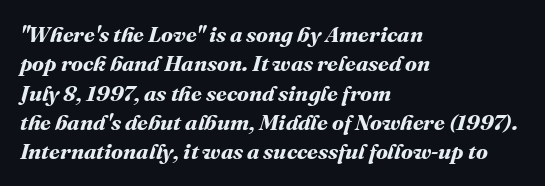
{"bold": "yes", "underline": "no", "align": "left", "line_spacing": "normal", "line_spacing_ratio": 1.33, "letter_spacing": "normal", "letter_spacing_em": 0.0, "glyph_px": 22}
